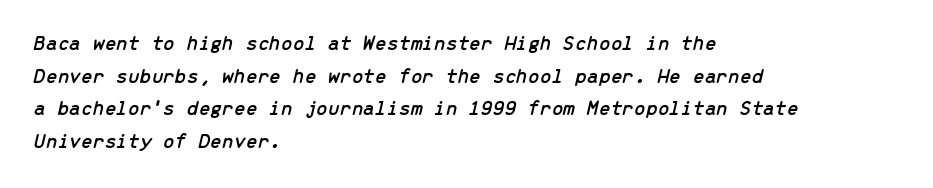
{"italic": "yes", "lean": "right", "slant_degrees": 13, "underline": "no", "align": "left", "line_spacing": "normal", "line_spacing_ratio": 1.55, "letter_spacing": "normal", "letter_spacing_em": 0.0, "glyph_px": 21}
